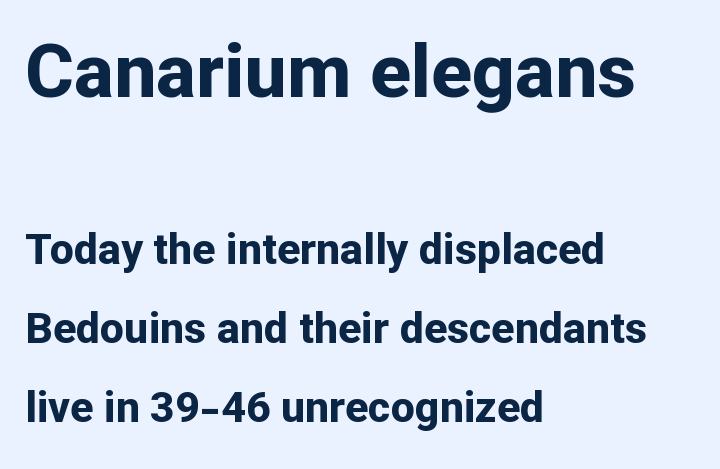
The area under the type is left untouched. I'd call this a sans setting — the letters go barefoot. You could not count columns in this text — the font is proportionally spaced. Top chunk: large. Bottom chunk: small.
